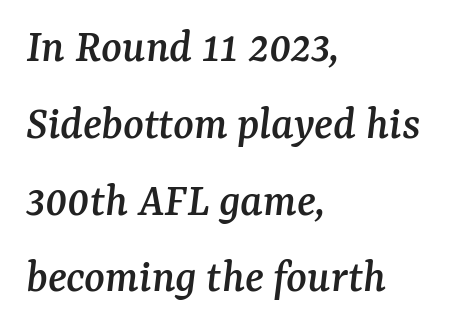
These lines are rendered in a variable-pitch font. A typesetter would call this zero additional tracking. Does the type have serifs? Yes, each stem ends in a small foot. These lines sit exactly where default settings would place them.
